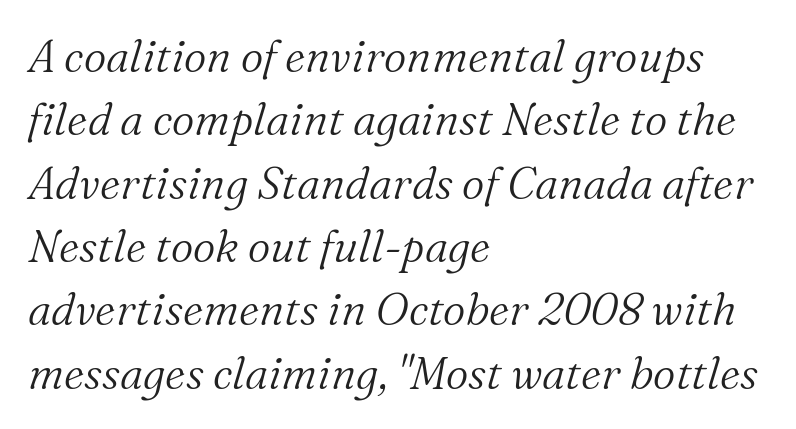
Q: Is the text bold? A: No.
Q: Is the text italic (slanted)? A: Yes, it leans right by about 16 degrees.
Q: Is the typeface a serif or a sans-serif typeface? A: Serif.
Q: Is the text underlined? A: No.
Q: How is the paragraph aligned? A: Left-aligned.
Q: Is the spacing between letters normal or unusually wide? A: Normal.
Q: Is the spacing between lines tight, normal or loose? A: Normal.
Q: Width (condensed, normal, or wide)? A: Normal.
Q: Stroke contrast? A: Medium.
Q: x-height? A: Medium.
Q: Monospaced? A: No.
